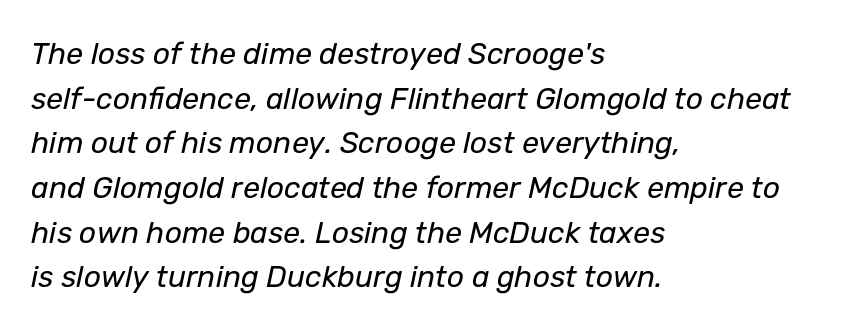
Q: Is the text bold? A: No.
Q: Is the text italic (slanted)? A: Yes, it leans right by about 12 degrees.
Q: Is the text underlined? A: No.
Q: How is the paragraph aligned? A: Left-aligned.
Q: Is the spacing between letters normal or unusually wide? A: Normal.
Q: Is the spacing between lines tight, normal or loose? A: Normal.
Q: Width (condensed, normal, or wide)? A: Normal.
Q: Stroke contrast? A: Low.
Q: x-height? A: Medium.
Q: Monospaced? A: No.
